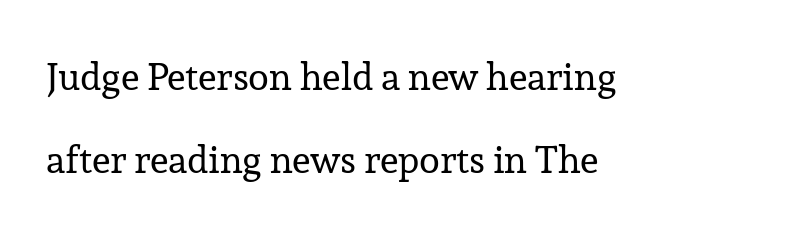
Q: Is the text bold? A: No.
Q: Is the text italic (slanted)? A: No, it is upright.
Q: Is the typeface a serif or a sans-serif typeface? A: Serif.
Q: Is the text underlined? A: No.
Q: How is the paragraph aligned? A: Left-aligned.
Q: Is the spacing between letters normal or unusually wide? A: Normal.
Q: Is the spacing between lines tight, normal or loose? A: Loose.
Q: Width (condensed, normal, or wide)? A: Normal.
Q: Stroke contrast? A: Low.
Q: x-height? A: Medium.
Q: Monospaced? A: No.
